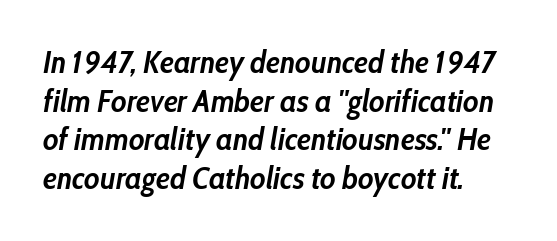
The lettering tilts uniformly, giving the passage an italic look. If you measured baseline to baseline, you'd find a middling distance. Does extra space separate the letters? No, they use regular spacing. No word sits above an underline.
